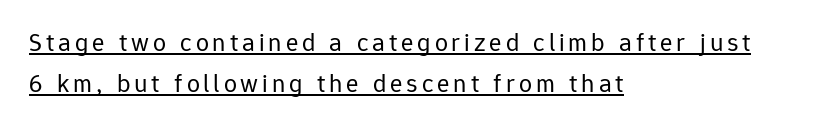
The image shows 26 px text type, upright; set left-aligned, normal line spacing (1.56x), underlined.
